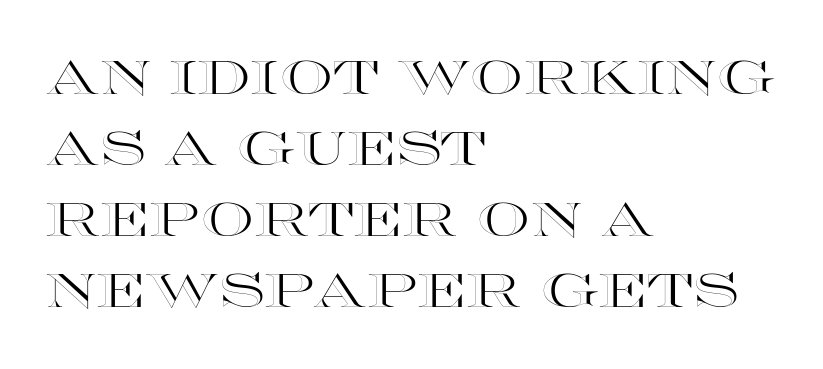
{"italic": "no", "width": "wide", "x_height": "large", "monospaced": "no", "underline": "no", "align": "left", "line_spacing": "normal", "line_spacing_ratio": 1.51, "letter_spacing": "normal", "letter_spacing_em": 0.0, "glyph_px": 47}
